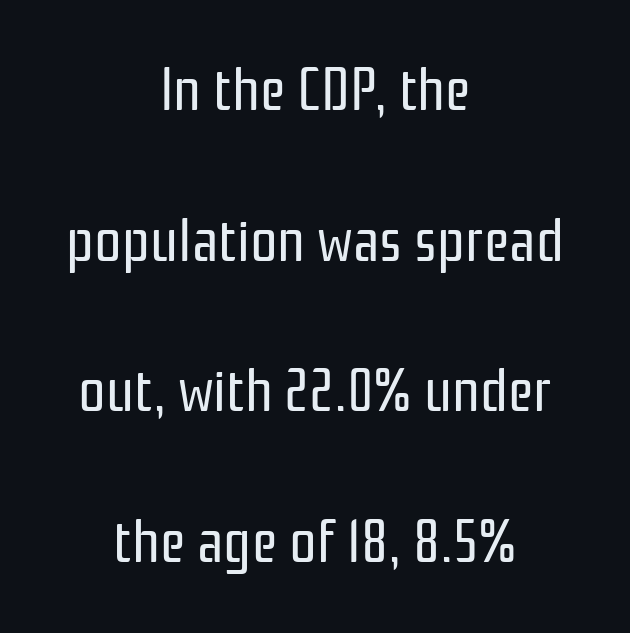
{"serif": "no", "italic": "no", "bold": "no", "weight": "regular", "width": "condensed", "stroke_contrast": "low", "x_height": "medium", "monospaced": "no", "underline": "no", "align": "center", "line_spacing": "loose", "line_spacing_ratio": 2.47, "letter_spacing": "normal", "letter_spacing_em": 0.0, "glyph_px": 61}
